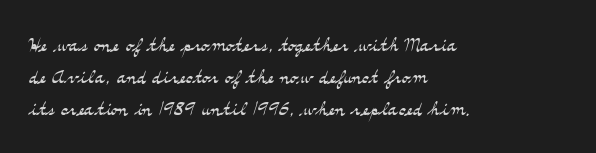
{"bold": "no", "underline": "no", "align": "left", "line_spacing_ratio": 1.24, "letter_spacing": "normal", "letter_spacing_em": 0.0, "glyph_px": 26}
